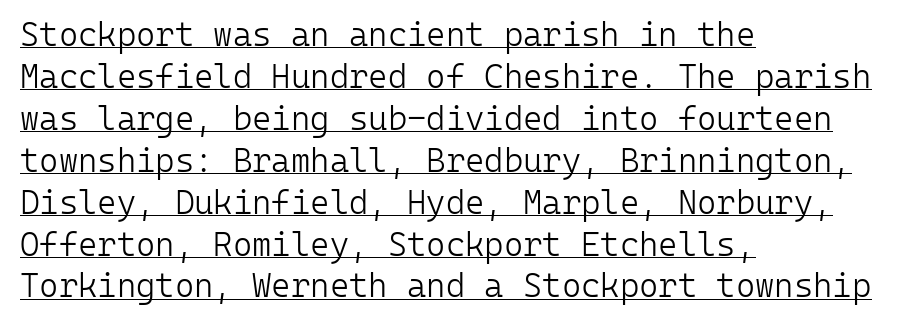
The image shows 33 px light sans-serif type, upright, monospaced; set left-aligned, normal line spacing (1.27x), normal letter spacing, underlined; low stroke contrast and a medium x-height.
